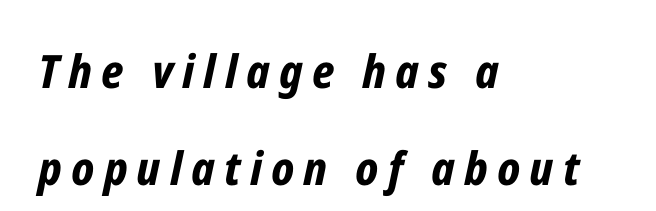
{"italic": "yes", "lean": "right", "slant_degrees": 12, "bold": "yes", "weight": "bold", "width": "condensed", "stroke_contrast": "low", "x_height": "medium", "monospaced": "no", "underline": "no", "align": "left", "line_spacing": "loose", "line_spacing_ratio": 2.11, "letter_spacing": "wide", "letter_spacing_em": 0.2, "glyph_px": 46}
